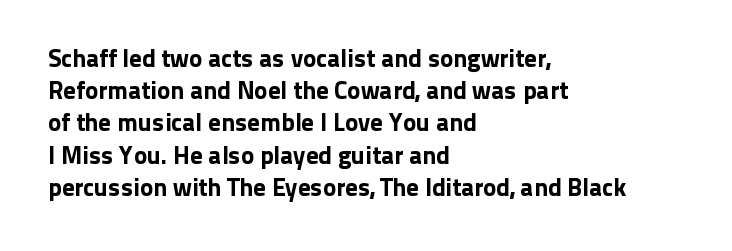
The image shows 25 px text type, upright; set left-aligned, normal line spacing (1.29x), normal letter spacing, not underlined.
